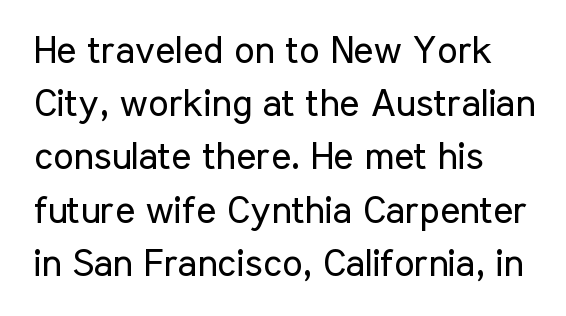
{"serif": "no", "italic": "no", "bold": "no", "weight": "regular", "width": "condensed", "stroke_contrast": "low", "x_height": "medium", "monospaced": "no", "underline": "no", "align": "left", "line_spacing": "normal", "line_spacing_ratio": 1.4, "letter_spacing": "normal", "letter_spacing_em": 0.0, "glyph_px": 38}
